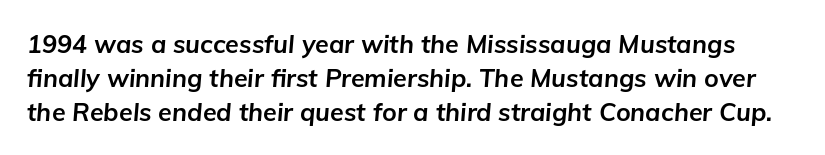
Tall strokes in this sample are angled rather than plumb. How heavy is the stroke? Heavy — this is a bold. The type is set solid horizontally, with unmodified tracking. Words float on clear page, feet unadorned. The designer left line spacing at the default.
